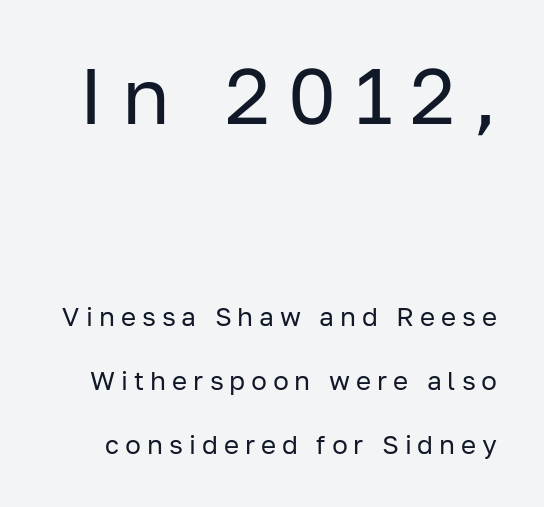
{"serif": "no", "italic": "no", "bold": "no", "weight": "regular", "width": "normal", "stroke_contrast": "low", "x_height": "medium", "monospaced": "no", "underline": "no", "line_spacing": "loose", "line_spacing_ratio": 2.45, "letter_spacing": "wide", "letter_spacing_em": 0.23, "larger_block": "first", "size_ratio": 3.0, "glyph_px": 78}
